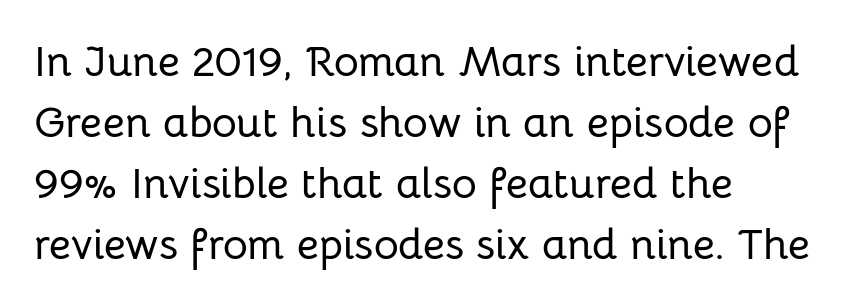
The image shows 43 px sans-serif type, upright; set left-aligned, normal line spacing (1.42x), normal letter spacing, not underlined; low stroke contrast and a medium x-height.
